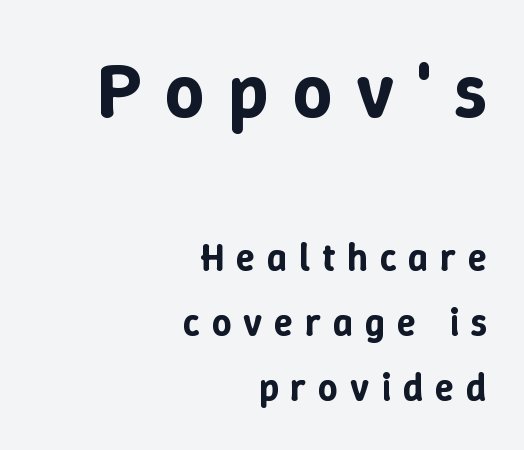
One-word summary of the alignment: right. Look at the glyph heights: the upper group is clearly the bigger setting. You could only call the tracking loose — the letters float apart. The specimen omits any rule beneath the text block's lines. Do the characters align in a grid? No, the font is proportional.
